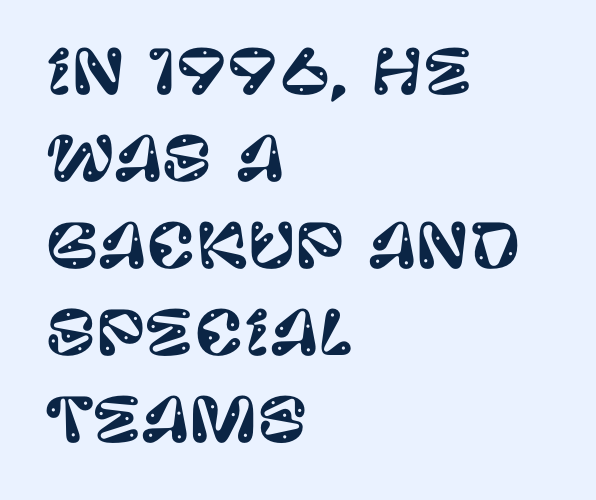
The passage shown has conventional tracking throughout. Short and long lines alike share a common starting point at left. The rendering uses natural spacing where letterforms have individual widths. Classification — sans serif. Summary of vertical rhythm: regular, with standard interline spacing. Each row of text sits above clean, open space.
